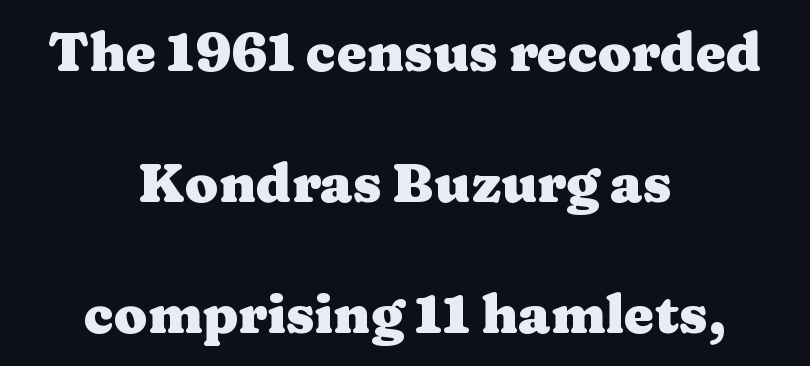
{"serif": "yes", "italic": "no", "bold": "yes", "weight": "heavy", "width": "wide", "stroke_contrast": "medium", "x_height": "medium", "monospaced": "no", "underline": "no", "align": "center", "line_spacing": "loose", "line_spacing_ratio": 2.43, "letter_spacing": "normal", "letter_spacing_em": 0.0, "glyph_px": 54}
